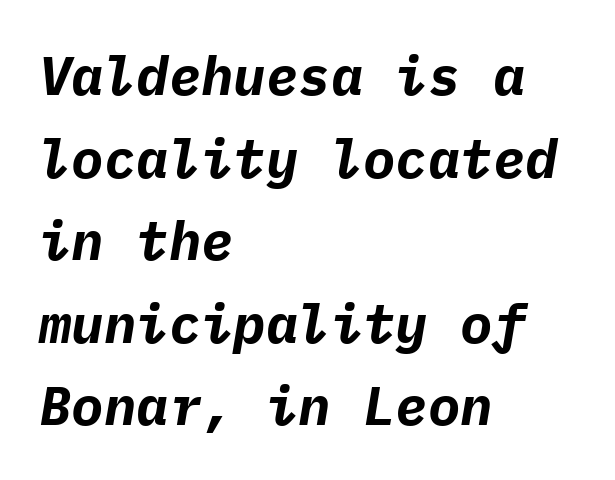
{"italic": "yes", "lean": "right", "slant_degrees": 9, "bold": "yes", "weight": "bold", "width": "normal", "stroke_contrast": "low", "x_height": "medium", "monospaced": "yes", "underline": "no", "align": "left", "line_spacing": "normal", "line_spacing_ratio": 1.53, "letter_spacing": "normal", "letter_spacing_em": 0.0, "glyph_px": 54}
